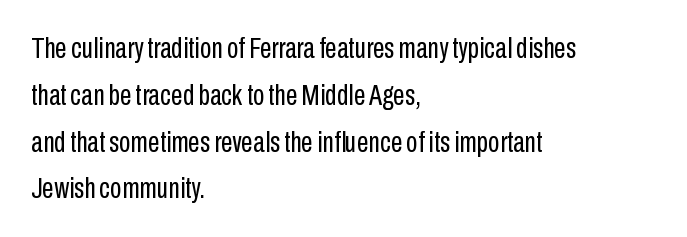
Q: Is the text bold? A: No.
Q: Is the text italic (slanted)? A: No, it is upright.
Q: Is the typeface a serif or a sans-serif typeface? A: Sans-serif.
Q: Is the text underlined? A: No.
Q: How is the paragraph aligned? A: Left-aligned.
Q: Is the spacing between letters normal or unusually wide? A: Normal.
Q: Is the spacing between lines tight, normal or loose? A: Normal.
Q: Width (condensed, normal, or wide)? A: Condensed.
Q: Stroke contrast? A: Low.
Q: x-height? A: Medium.
Q: Monospaced? A: No.
